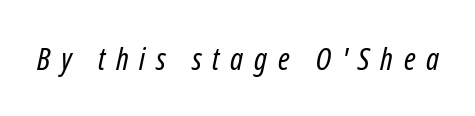
Q: Is the text bold? A: No.
Q: Is the text italic (slanted)? A: Yes, it leans right by about 12 degrees.
Q: Is the text underlined? A: No.
Q: Is the spacing between letters normal or unusually wide? A: Unusually wide.
Q: Width (condensed, normal, or wide)? A: Condensed.
Q: Stroke contrast? A: Low.
Q: x-height? A: Medium.
Q: Monospaced? A: No.
